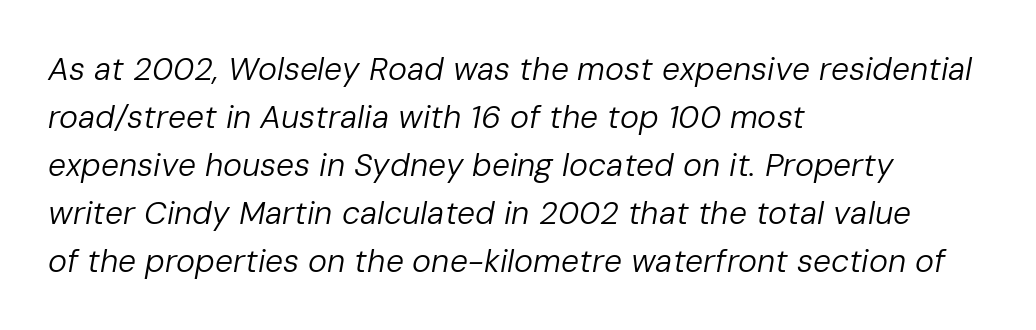
Q: Is the text bold? A: No.
Q: Is the text italic (slanted)? A: Yes, it leans right by about 10 degrees.
Q: Is the text underlined? A: No.
Q: How is the paragraph aligned? A: Left-aligned.
Q: Is the spacing between letters normal or unusually wide? A: Normal.
Q: Is the spacing between lines tight, normal or loose? A: Normal.
Q: Width (condensed, normal, or wide)? A: Normal.
Q: Stroke contrast? A: Low.
Q: x-height? A: Medium.
Q: Monospaced? A: No.
